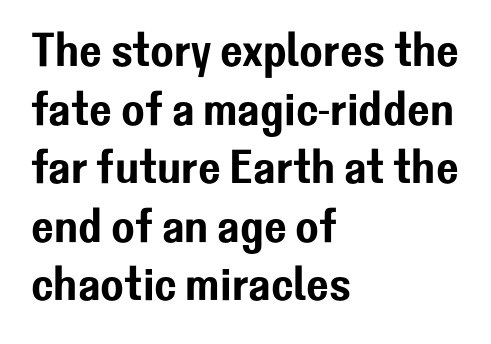
Tall strokes in this sample are plumb rather than angled. Here the designer chose a conventional face with non-uniform glyph widths. This rendering employs a face without finishing strokes, i.e., a sans-serif. Descenders hang freely into open space. Does the copy run flush right? No — it runs flush left. No extra tracking has been applied to these lines.
